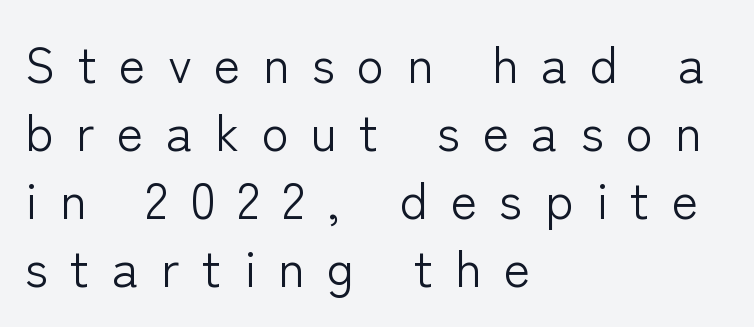
The letters stand straight up with perfectly vertical stems. Nothing heavy about these letters — not bold at all. The type is letterspaced generously, with wide tracking. The face used here is proportionally spaced, like ordinary book or web type. Just letters on the line, the space beneath them empty.
